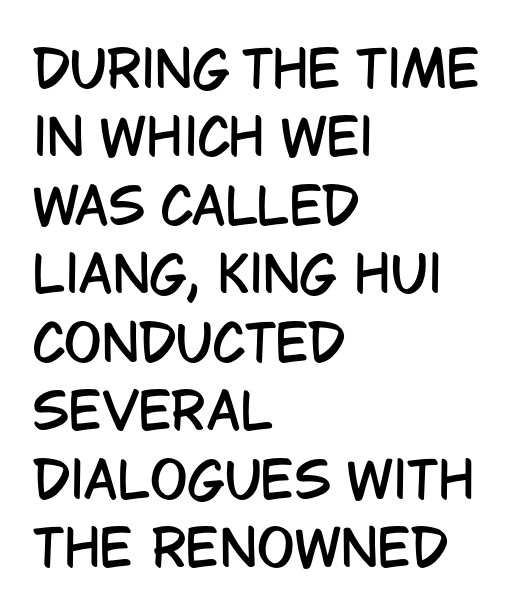
The image shows 50 px condensed sans-serif type, upright; set left-aligned, normal line spacing (1.37x), normal letter spacing, not underlined; low stroke contrast and a large x-height.
